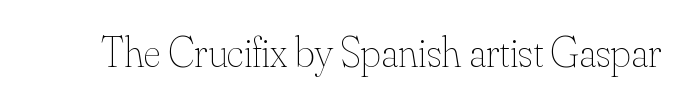
{"italic": "no", "bold": "no", "weight": "thin", "width": "normal", "stroke_contrast": "medium", "x_height": "small", "monospaced": "no", "underline": "no", "letter_spacing": "normal", "letter_spacing_em": 0.0, "glyph_px": 43}
